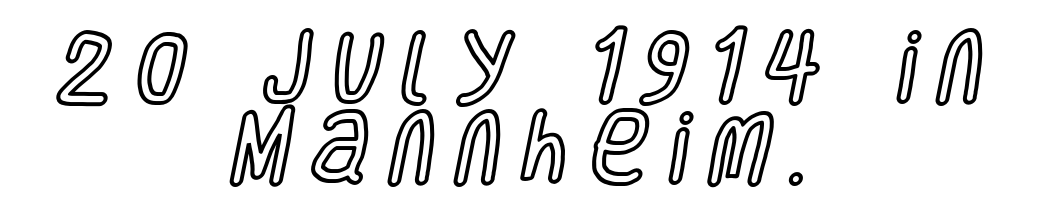
Q: Is the text italic (slanted)? A: Yes.
Q: Is the text underlined? A: No.
Q: How is the paragraph aligned? A: Centered.
Q: Is the spacing between letters normal or unusually wide? A: Unusually wide.
Q: Is the spacing between lines tight, normal or loose? A: Tight.
Q: Width (condensed, normal, or wide)? A: Condensed.
Q: x-height? A: Large.
Q: Monospaced? A: No.
